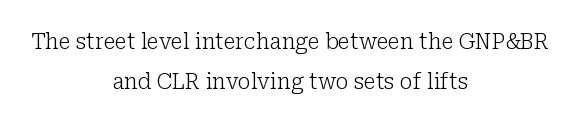
{"italic": "no", "bold": "no", "underline": "no", "align": "center", "line_spacing": "loose", "line_spacing_ratio": 1.91, "letter_spacing": "normal", "letter_spacing_em": 0.0, "glyph_px": 21}
